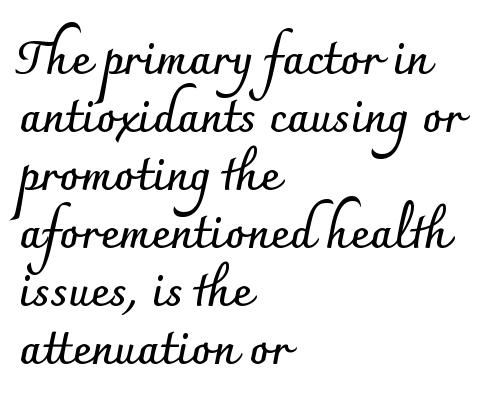
Varying glyph widths throughout — classic text-font behaviour. Plain, unruled lines of type. Vertically, the passage feels balanced, rows spaced as you'd expect.
